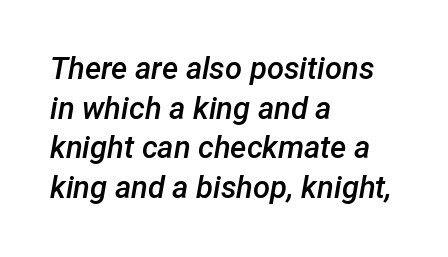
The block of text has a typical density, with ordinary space between rows. The foot of each line stays bare and open. Compared with ordinary roman type, these characters are visibly tilted. The passage shown is semibold, sitting just below true bold. Character widths vary here, with narrow letters taking less room than wide ones. The rag falls on the right side of this text block.
